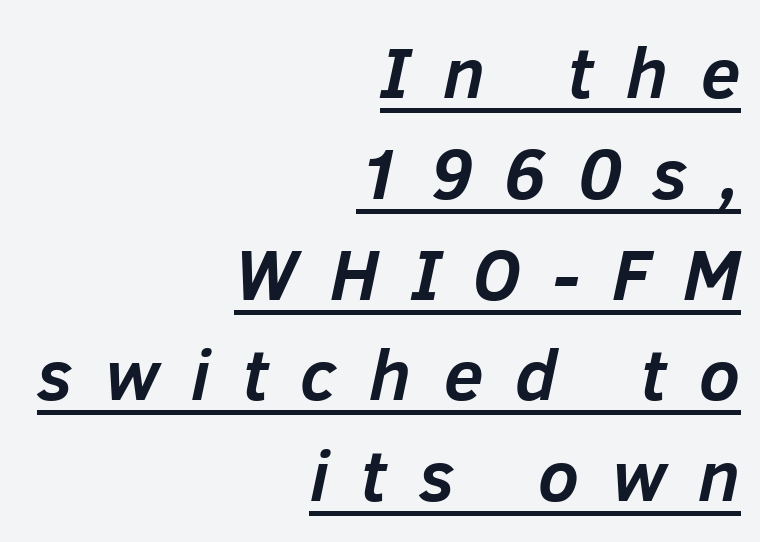
{"italic": "yes", "lean": "right", "slant_degrees": 12, "bold": "yes", "weight": "semibold", "width": "normal", "stroke_contrast": "low", "x_height": "medium", "monospaced": "no", "underline": "yes", "align": "right", "line_spacing": "normal", "line_spacing_ratio": 1.4, "letter_spacing": "wide", "letter_spacing_em": 0.45, "glyph_px": 72}
